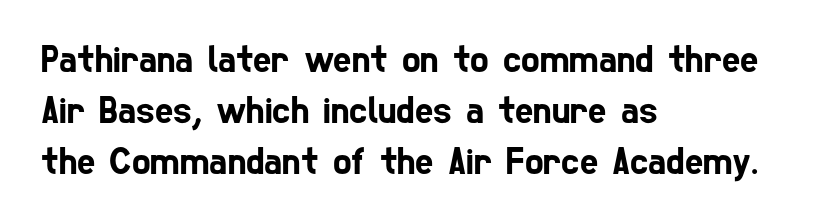
Q: Is the typeface a serif or a sans-serif typeface? A: Sans-serif.
Q: Is the text underlined? A: No.
Q: How is the paragraph aligned? A: Left-aligned.
Q: Is the spacing between letters normal or unusually wide? A: Normal.
Q: Is the spacing between lines tight, normal or loose? A: Normal.
Q: Width (condensed, normal, or wide)? A: Condensed.
Q: Stroke contrast? A: Low.
Q: x-height? A: Medium.
Q: Monospaced? A: No.
